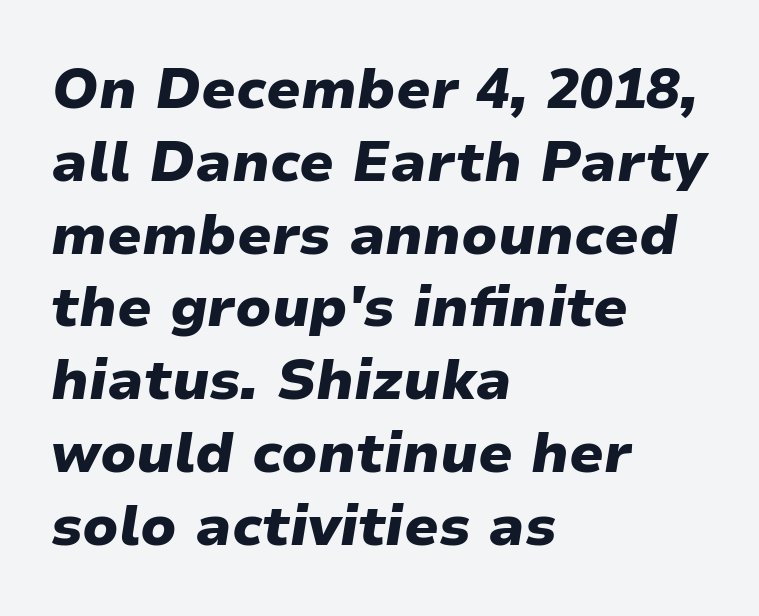
A classic flush-left, rag-right setting is used for this passage. Each new line begins a customary step beneath the previous one. Tall strokes in this sample are angled rather than plumb. Emphasis by weight is at full strength: bold.
